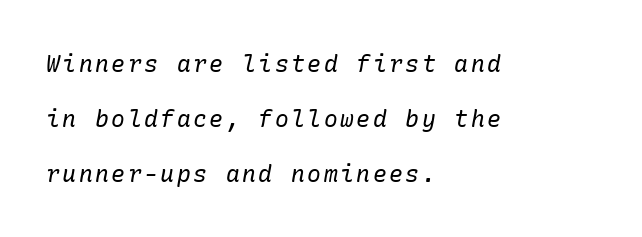
The image shows 23 px text type, italic (leaning right); set left-aligned, loose line spacing (2.39x), not underlined.
